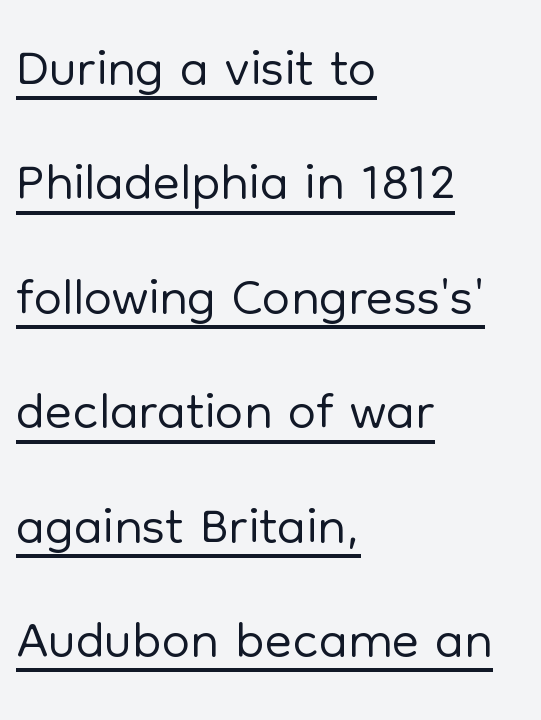
Q: Is the text bold? A: No.
Q: Is the text italic (slanted)? A: No, it is upright.
Q: Is the typeface a serif or a sans-serif typeface? A: Sans-serif.
Q: Is the text underlined? A: Yes.
Q: How is the paragraph aligned? A: Left-aligned.
Q: Is the spacing between letters normal or unusually wide? A: Normal.
Q: Is the spacing between lines tight, normal or loose? A: Normal.
Q: Width (condensed, normal, or wide)? A: Normal.
Q: Stroke contrast? A: Low.
Q: x-height? A: Medium.
Q: Monospaced? A: No.
